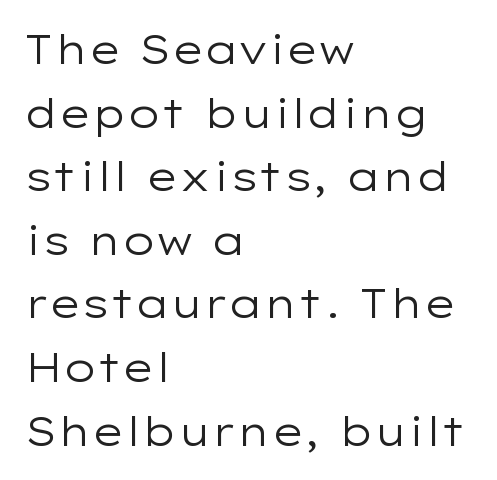
{"serif": "no", "italic": "no", "bold": "no", "weight": "regular", "width": "wide", "stroke_contrast": "low", "x_height": "medium", "monospaced": "no", "underline": "no", "align": "left", "line_spacing": "normal", "line_spacing_ratio": 1.59, "letter_spacing": "normal", "letter_spacing_em": 0.0, "glyph_px": 40}
